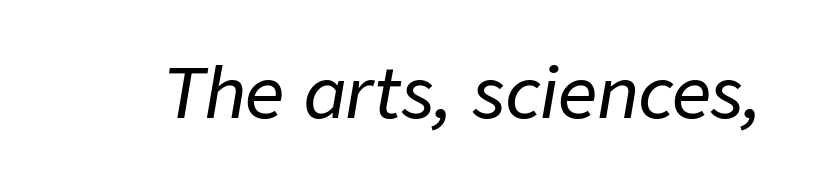
Q: Is the text italic (slanted)? A: Yes, it leans right by about 9 degrees.
Q: Is the text underlined? A: No.
Q: Is the spacing between letters normal or unusually wide? A: Normal.
Q: Width (condensed, normal, or wide)? A: Normal.
Q: Stroke contrast? A: Low.
Q: x-height? A: Medium.
Q: Monospaced? A: No.
